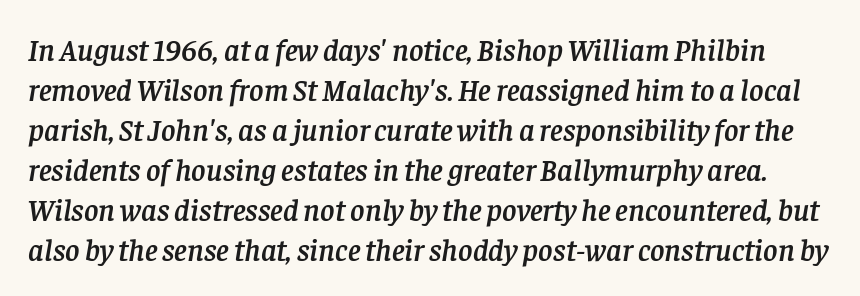
{"serif": "yes", "italic": "yes", "lean": "right", "slant_degrees": 8, "width": "normal", "stroke_contrast": "low", "x_height": "large", "monospaced": "no", "underline": "no", "line_spacing": "normal", "line_spacing_ratio": 1.29, "letter_spacing": "normal", "letter_spacing_em": 0.0, "glyph_px": 31}
